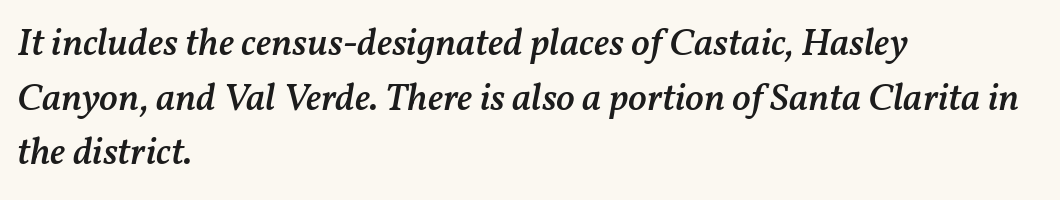
{"italic": "yes", "lean": "right", "slant_degrees": 11, "bold": "semi", "weight": "semibold", "width": "normal", "stroke_contrast": "medium", "x_height": "medium", "monospaced": "no", "underline": "no", "align": "left", "line_spacing": "normal", "line_spacing_ratio": 1.4, "letter_spacing": "normal", "letter_spacing_em": 0.0, "glyph_px": 39}
